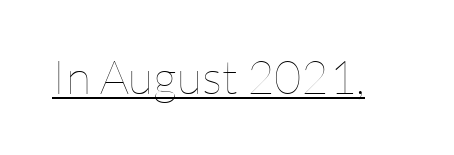
Varying glyph widths throughout — classic text-font behaviour. Is there an underline? Yes — a line sits under the letters. The typesetting does not lean heavy: it is not bold. This rendering leaves character spacing at its baseline value. This is the regular roman posture of the typeface.
